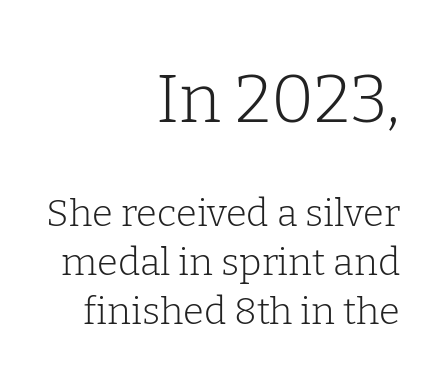
{"serif": "yes", "italic": "no", "bold": "no", "weight": "light", "width": "normal", "stroke_contrast": "low", "x_height": "medium", "monospaced": "no", "underline": "no", "align": "right", "line_spacing": "normal", "line_spacing_ratio": 1.3, "letter_spacing": "normal", "letter_spacing_em": 0.0, "larger_block": "first", "size_ratio": 1.76, "glyph_px": 67}
